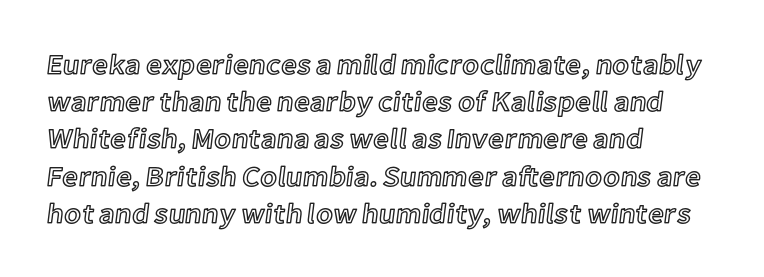
{"width": "normal", "x_height": "medium", "monospaced": "no", "underline": "no", "align": "left", "line_spacing": "normal", "line_spacing_ratio": 1.33, "letter_spacing": "normal", "letter_spacing_em": 0.0, "glyph_px": 28}
